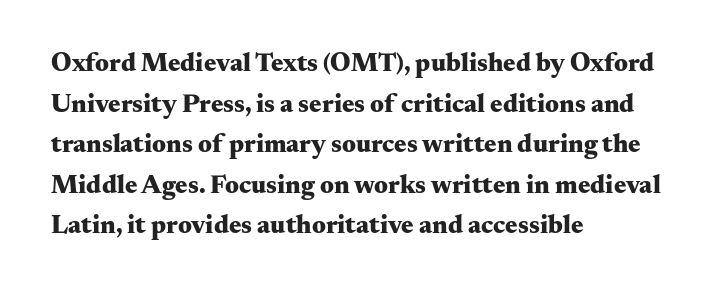
Students, note that the glyphs here touch the page at normal intervals. Lines of text with bare space underneath. Short and long lines alike share a common starting point at left. The font's upright variant was chosen for this text.
